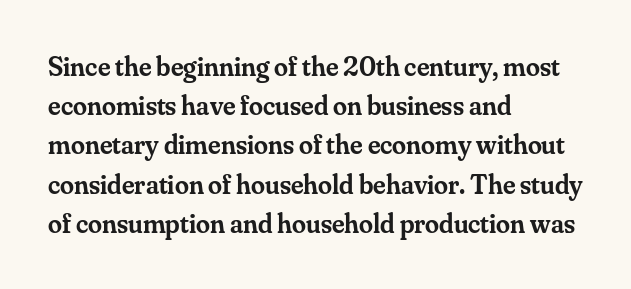
The image shows 28 px semibold serif type, upright; set left-aligned, normal line spacing (1.4x), normal letter spacing, not underlined; medium stroke contrast and a small x-height.
